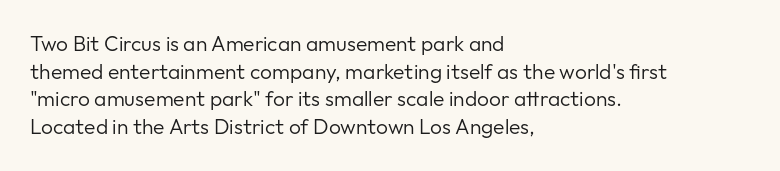
{"italic": "no", "bold": "no", "underline": "no", "align": "left", "line_spacing": "normal", "line_spacing_ratio": 1.32, "letter_spacing": "normal", "letter_spacing_em": 0.0, "glyph_px": 21}
